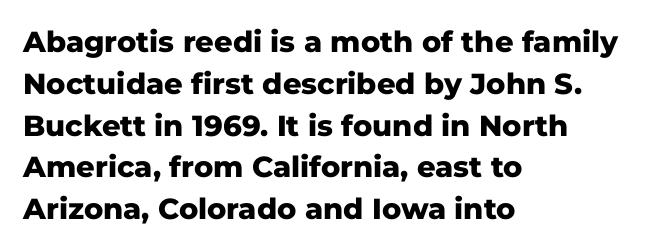
Words appear dense and cohesive because spacing is normal. Unlike a traditional serif, this face leaves its strokes unadorned. The lines sit at an ordinary, default distance from one another. Horizontally, the lines are justified to the leading edge only. Chunky letters — that's bold for sure.
